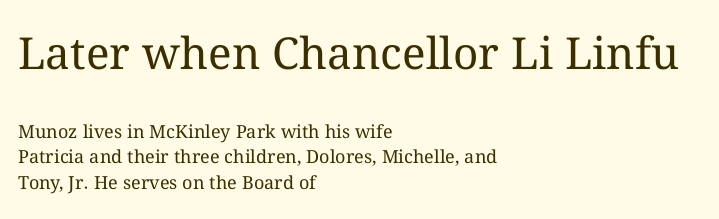
{"italic": "no", "bold": "no", "weight": "regular", "width": "normal", "stroke_contrast": "medium", "x_height": "medium", "monospaced": "no", "underline": "no", "align": "left", "line_spacing": "normal", "line_spacing_ratio": 1.44, "letter_spacing": "normal", "letter_spacing_em": 0.0, "larger_block": "first", "size_ratio": 2.44, "glyph_px": 44}
